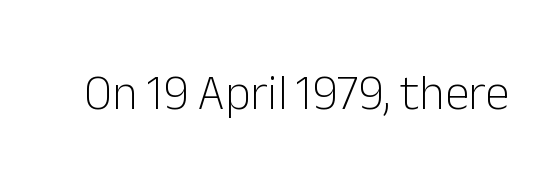
The image shows 49 px light sans-serif type, upright; set normal letter spacing, not underlined; low stroke contrast and a medium x-height.
